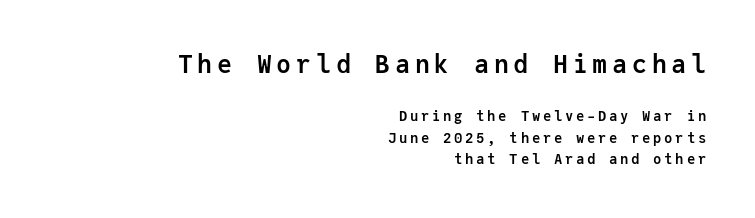
The image shows 25 px bold type, upright; set right-aligned, normal line spacing (1.53x), not underlined; the first (top) block is 1.79x larger.
